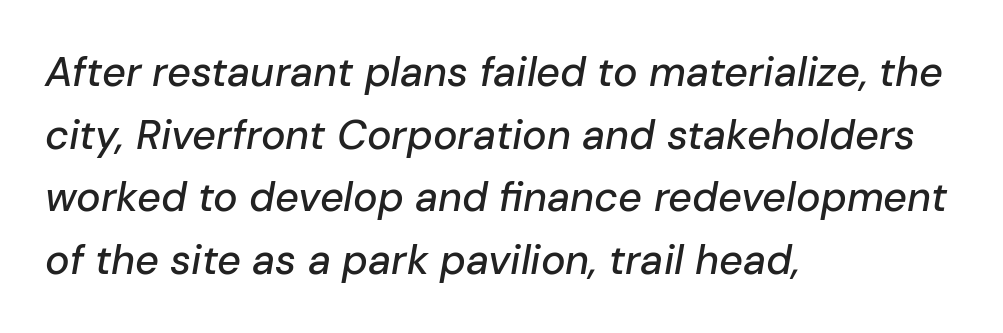
Only glyphs here, with clear space below each row. A typesetter would call this proportional, since set widths differ per character. Quick note: interline space is typical. Is the block centered? No — it sits flush against the left margin.
